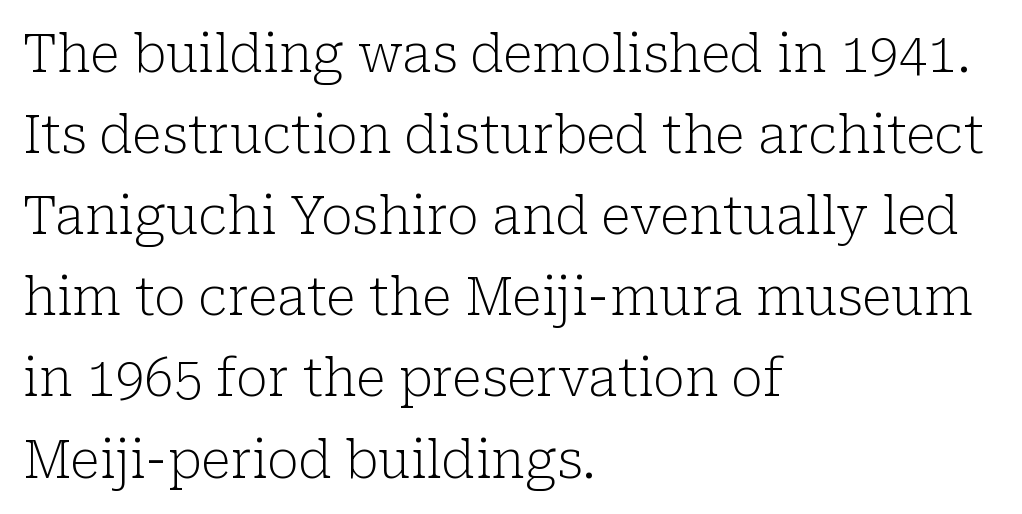
Leading: standard. The rendering keeps characters at their native spacing. Each row of text sits above clean, open space. Examine the stroke ends and you'll spot serifs.
